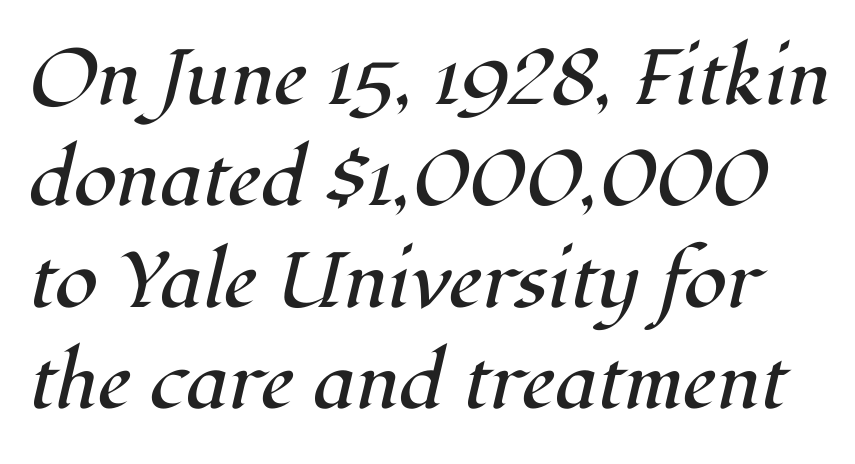
{"serif": "yes", "italic": "yes", "lean": "right", "slant_degrees": 12, "bold": "no", "weight": "regular", "width": "normal", "stroke_contrast": "high", "x_height": "medium", "monospaced": "no", "underline": "no", "line_spacing": "normal", "line_spacing_ratio": 1.3, "letter_spacing": "normal", "letter_spacing_em": 0.0, "glyph_px": 78}
